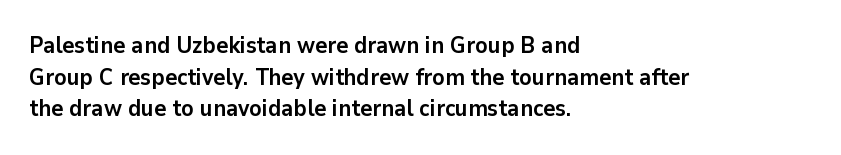
{"italic": "no", "bold": "yes", "underline": "no", "align": "left", "line_spacing": "normal", "line_spacing_ratio": 1.38, "letter_spacing": "normal", "letter_spacing_em": 0.0, "glyph_px": 23}
